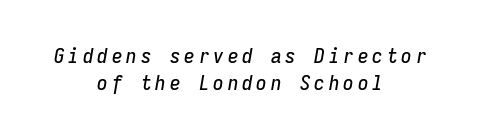
{"italic": "yes", "lean": "right", "slant_degrees": 9, "underline": "no", "align": "center", "line_spacing": "normal", "line_spacing_ratio": 1.27, "glyph_px": 21}
